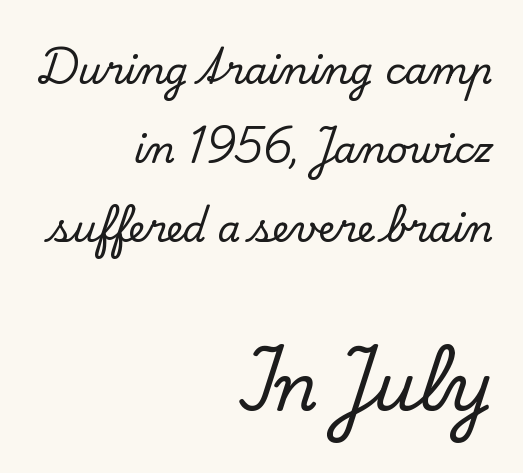
{"serif": "yes", "width": "normal", "stroke_contrast": "low", "x_height": "small", "monospaced": "no", "underline": "no", "align": "right", "line_spacing": "loose", "line_spacing_ratio": 2.13, "letter_spacing": "normal", "letter_spacing_em": 0.0, "larger_block": "second", "size_ratio": 1.76, "glyph_px": 65}
